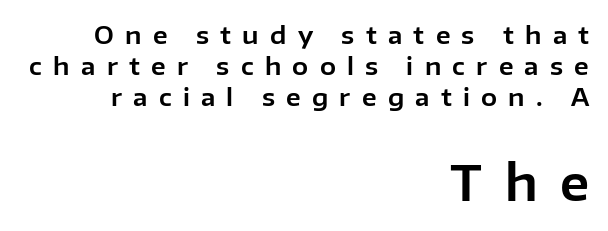
This sample is right-justified, so line beginnings fall wherever the words allow. Compare the two chunks: the lower has the greater cap height. In terms of letterform style, serifs are entirely absent. Each row of text sits above clean, open space.
